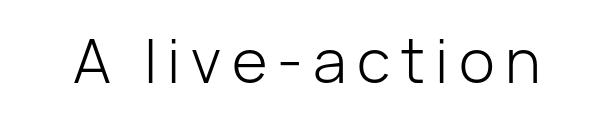
{"serif": "no", "italic": "no", "bold": "no", "weight": "light", "width": "normal", "stroke_contrast": "low", "x_height": "medium", "monospaced": "no", "underline": "no", "glyph_px": 61}
